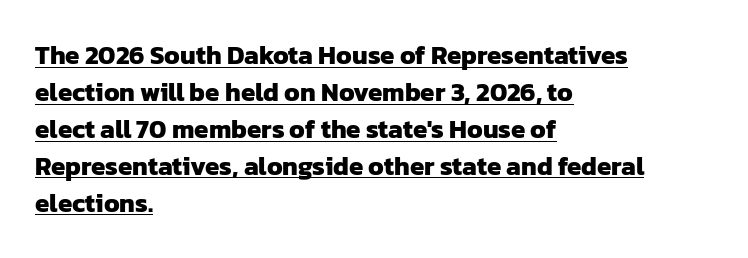
{"bold": "yes", "underline": "yes", "align": "left", "line_spacing": "normal", "line_spacing_ratio": 1.42, "letter_spacing": "normal", "letter_spacing_em": 0.0, "glyph_px": 26}
